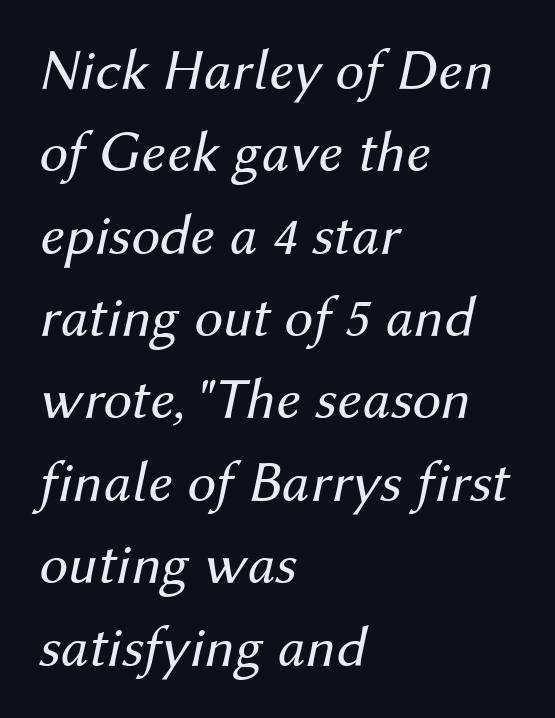
Q: Is the text bold? A: No.
Q: Is the text italic (slanted)? A: Yes, it leans right by about 12 degrees.
Q: Is the text underlined? A: No.
Q: How is the paragraph aligned? A: Left-aligned.
Q: Is the spacing between letters normal or unusually wide? A: Normal.
Q: Is the spacing between lines tight, normal or loose? A: Normal.
Q: Width (condensed, normal, or wide)? A: Normal.
Q: Stroke contrast? A: Medium.
Q: x-height? A: Medium.
Q: Monospaced? A: No.
